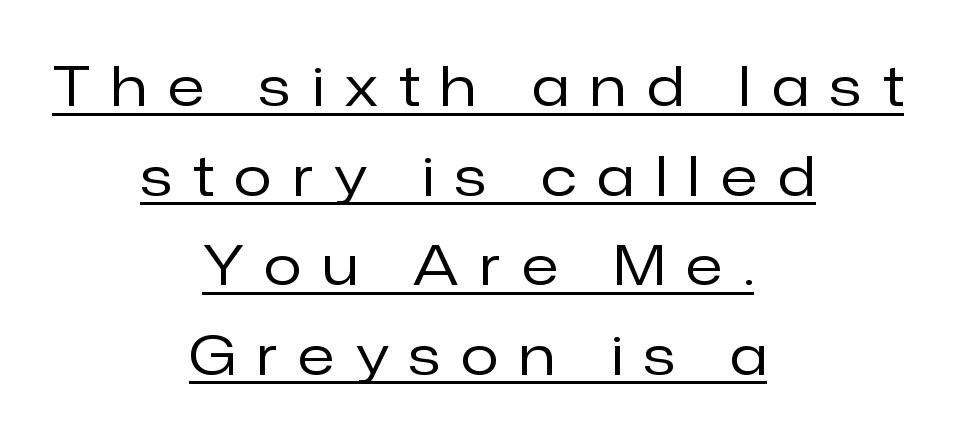
The text was rendered using a sans face with plain stroke endings. A continuous stroke trails under the words, as in a hyperlink. The line-height multiplier appears to be the usual default. Between one letter and the next there's a generous, obvious gap. No heavy texture on the line: the type isn't bold.
